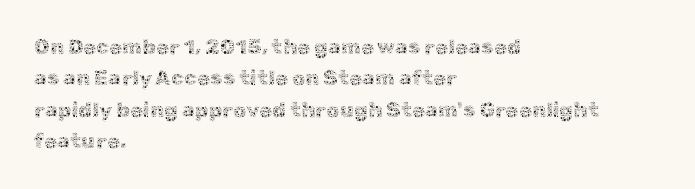
Q: Is the text bold? A: No.
Q: Is the text italic (slanted)? A: No, it is upright.
Q: Is the text underlined? A: No.
Q: How is the paragraph aligned? A: Left-aligned.
Q: Is the spacing between letters normal or unusually wide? A: Normal.
Q: Is the spacing between lines tight, normal or loose? A: Normal.
